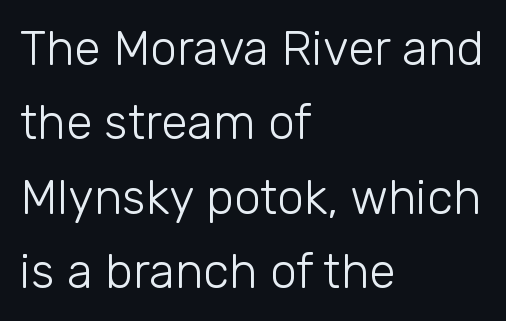
Q: Is the text bold? A: No.
Q: Is the text italic (slanted)? A: No, it is upright.
Q: Is the typeface a serif or a sans-serif typeface? A: Sans-serif.
Q: Is the text underlined? A: No.
Q: How is the paragraph aligned? A: Left-aligned.
Q: Is the spacing between letters normal or unusually wide? A: Normal.
Q: Is the spacing between lines tight, normal or loose? A: Normal.
Q: Width (condensed, normal, or wide)? A: Normal.
Q: Stroke contrast? A: Low.
Q: x-height? A: Medium.
Q: Monospaced? A: No.
